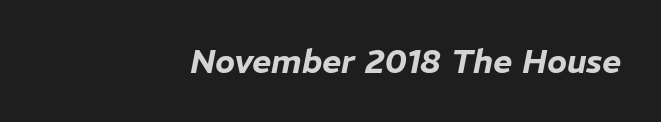
Alignment: flush right. The rendering keeps characters at their native spacing. Glance below the letters and you will spot only blank space. The letters advance in unequal steps, a hallmark of proportional type. The specimen reads as italic at a glance.
